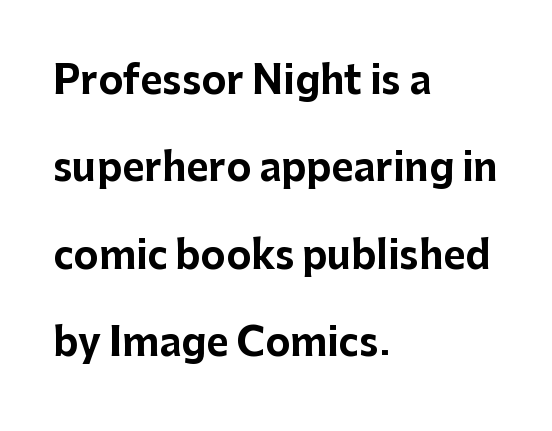
Q: Is the text bold? A: Yes.
Q: Is the text italic (slanted)? A: No, it is upright.
Q: Is the typeface a serif or a sans-serif typeface? A: Sans-serif.
Q: Is the text underlined? A: No.
Q: How is the paragraph aligned? A: Left-aligned.
Q: Is the spacing between letters normal or unusually wide? A: Normal.
Q: Is the spacing between lines tight, normal or loose? A: Loose.
Q: Width (condensed, normal, or wide)? A: Normal.
Q: Stroke contrast? A: Low.
Q: x-height? A: Medium.
Q: Monospaced? A: No.
